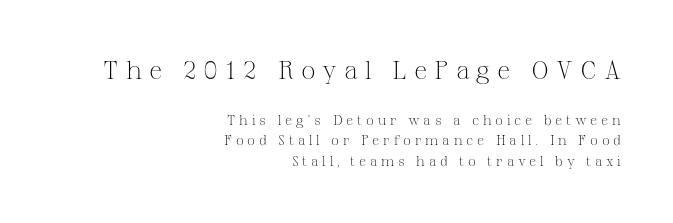
This is the regular roman posture of the typeface. Caption: face not bold, strokes unweighted. The lines are quadded right. A typesetter would call this leading conventional body-copy spacing.
